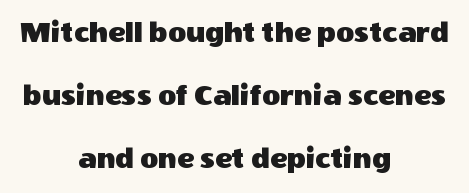
The whitespace from short lines is split evenly between both sides. Rows of type keep a wide berth in the vertical direction. Character widths vary here, with narrow letters taking less room than wide ones. The passage shown has conventional tracking throughout. Serif or sans? Sans — the stroke terminals are bare.
